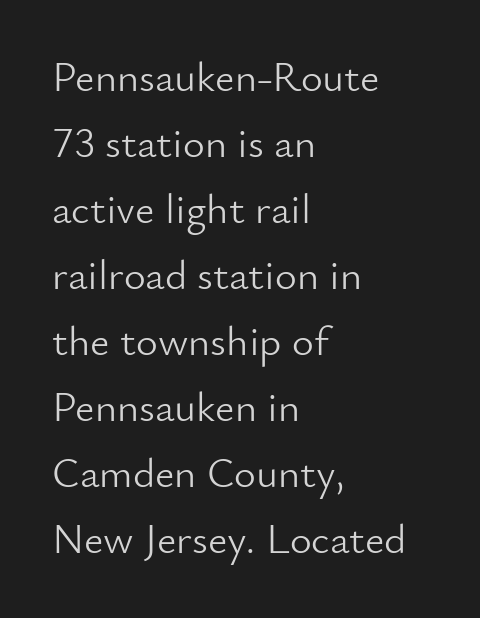
In CSS terms this would be text-align: left. Underline: absent. Letters have the restrained weight of plain body copy at most. The line texture is even and compact thanks to regular tracking.
